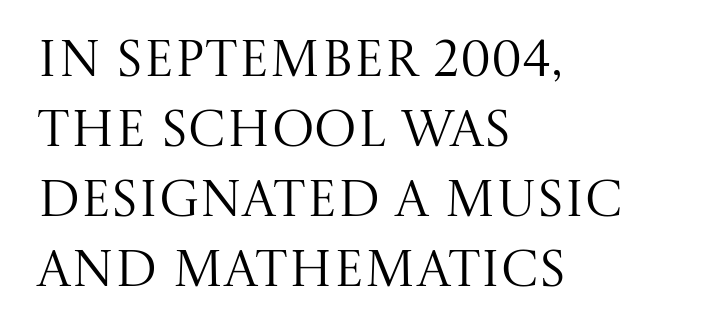
{"serif": "yes", "italic": "no", "bold": "no", "weight": "regular", "width": "normal", "stroke_contrast": "medium", "x_height": "large", "monospaced": "no", "underline": "no", "align": "left", "line_spacing": "normal", "line_spacing_ratio": 1.37, "letter_spacing": "normal", "letter_spacing_em": 0.0, "glyph_px": 51}
